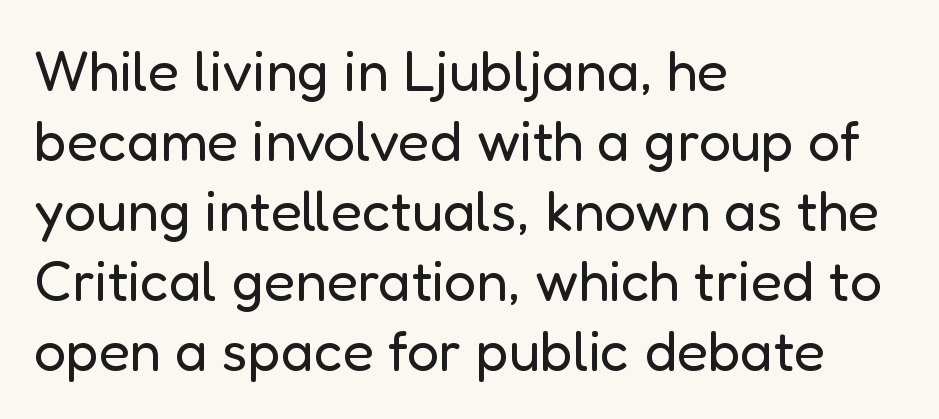
The baseline area is clear. Italic: no, the glyphs are upright roman. You could not count columns in this text — the font is proportionally spaced. These glyphs show unthickened strokes, regular width or finer. The passage shown has conventional tracking throughout.
